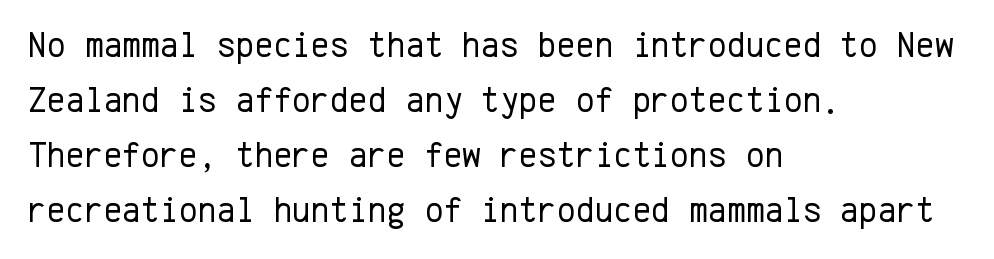
The font family rendered here belongs to the sans-serif group. How would I describe the line gaps? Plain and ordinary. You could count columns in this text — the font is strictly monospaced. Clear beneath every line of the passage. A typesetter would call this zero additional tracking.
